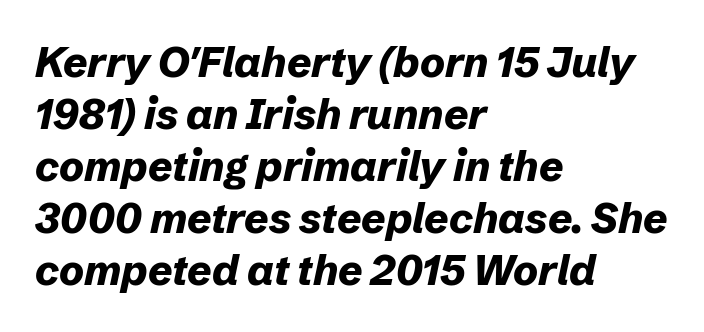
Compared with typical body copy, the letter spacing here is the same. Casual observation: everything's shoved over to the left. Proportional: the letters do not fall into vertical columns. Its strokes are broad and dark, the hallmark of bold type. Posture: slanted.
